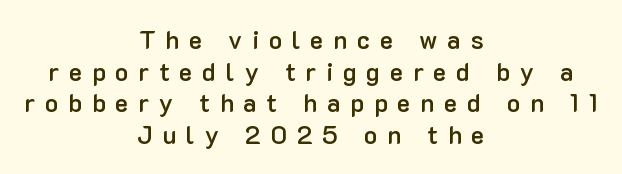
The face used here is a semibold: visibly heavier than regular, lighter than bold. Rule under the text: the space is simply empty. Rendered with straight, roman letterforms. Regular leading.
